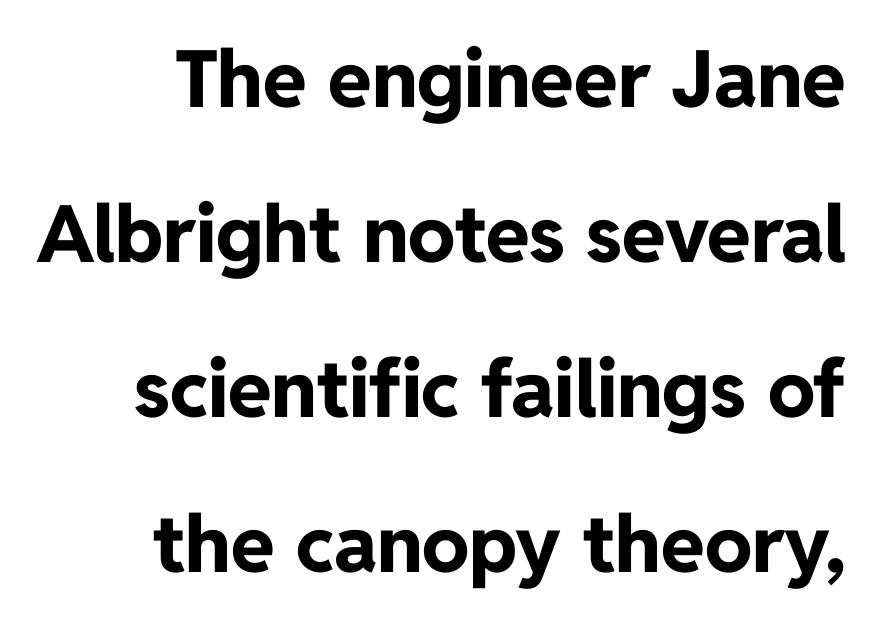
{"serif": "no", "italic": "no", "bold": "yes", "weight": "bold", "width": "normal", "stroke_contrast": "low", "x_height": "medium", "monospaced": "no", "underline": "no", "align": "right", "line_spacing": "loose", "line_spacing_ratio": 1.96, "letter_spacing": "normal", "letter_spacing_em": 0.0, "glyph_px": 79}
